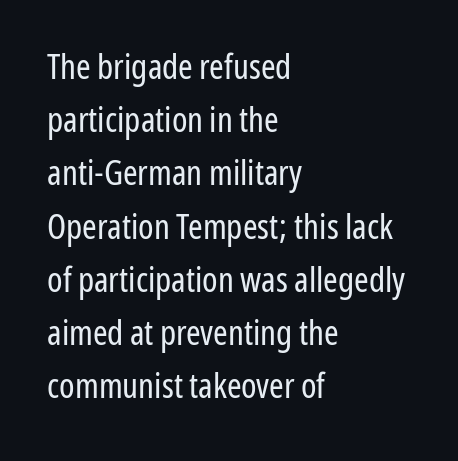
The image shows 35 px regular-weight, condensed sans-serif type, upright; set left-aligned, normal line spacing (1.52x), normal letter spacing, not underlined; low stroke contrast and a medium x-height.
